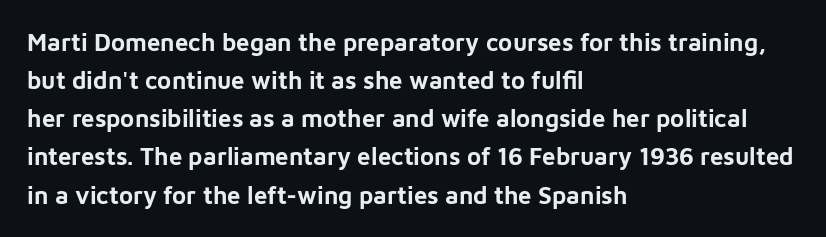
{"italic": "no", "bold": "yes", "underline": "no", "align": "left", "line_spacing": "normal", "line_spacing_ratio": 1.59, "letter_spacing": "normal", "letter_spacing_em": 0.0, "glyph_px": 24}
